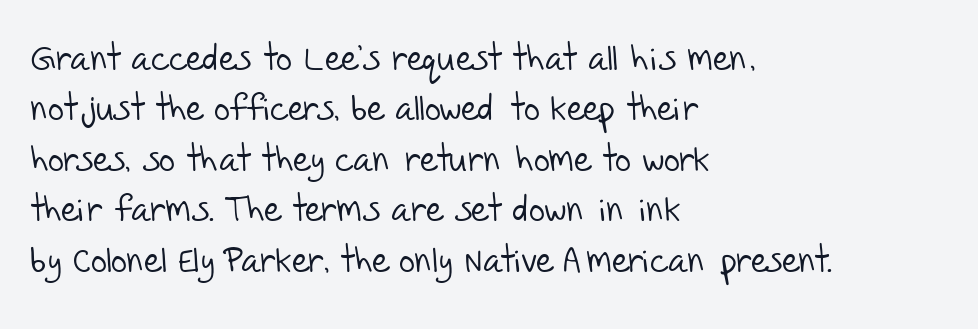
Q: Is the text bold? A: No.
Q: Is the typeface a serif or a sans-serif typeface? A: Sans-serif.
Q: Is the text underlined? A: No.
Q: How is the paragraph aligned? A: Left-aligned.
Q: Is the spacing between letters normal or unusually wide? A: Normal.
Q: Is the spacing between lines tight, normal or loose? A: Normal.
Q: Width (condensed, normal, or wide)? A: Normal.
Q: Stroke contrast? A: Low.
Q: x-height? A: Large.
Q: Monospaced? A: No.
